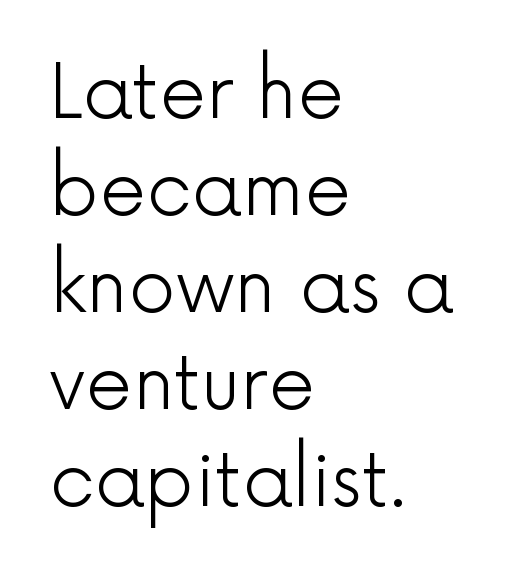
{"serif": "no", "italic": "no", "bold": "no", "weight": "light", "width": "normal", "x_height": "medium", "monospaced": "no", "underline": "no", "align": "left", "line_spacing": "normal", "line_spacing_ratio": 1.31, "letter_spacing": "normal", "letter_spacing_em": 0.0, "glyph_px": 74}
